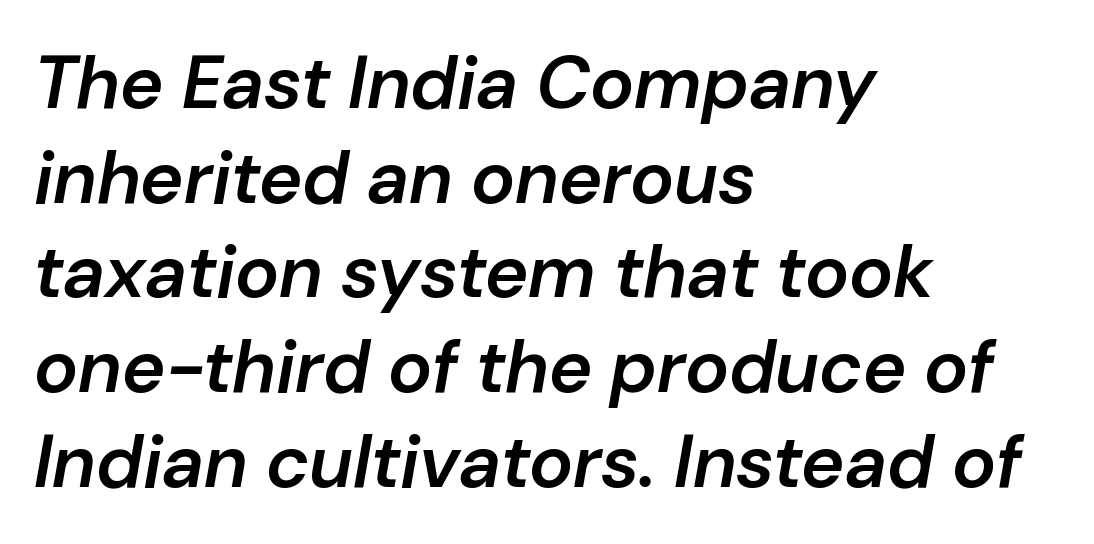
The image shows 74 px semibold type, italic (leaning right); set left-aligned, normal line spacing (1.28x), normal letter spacing, not underlined; low stroke contrast and a medium x-height.
